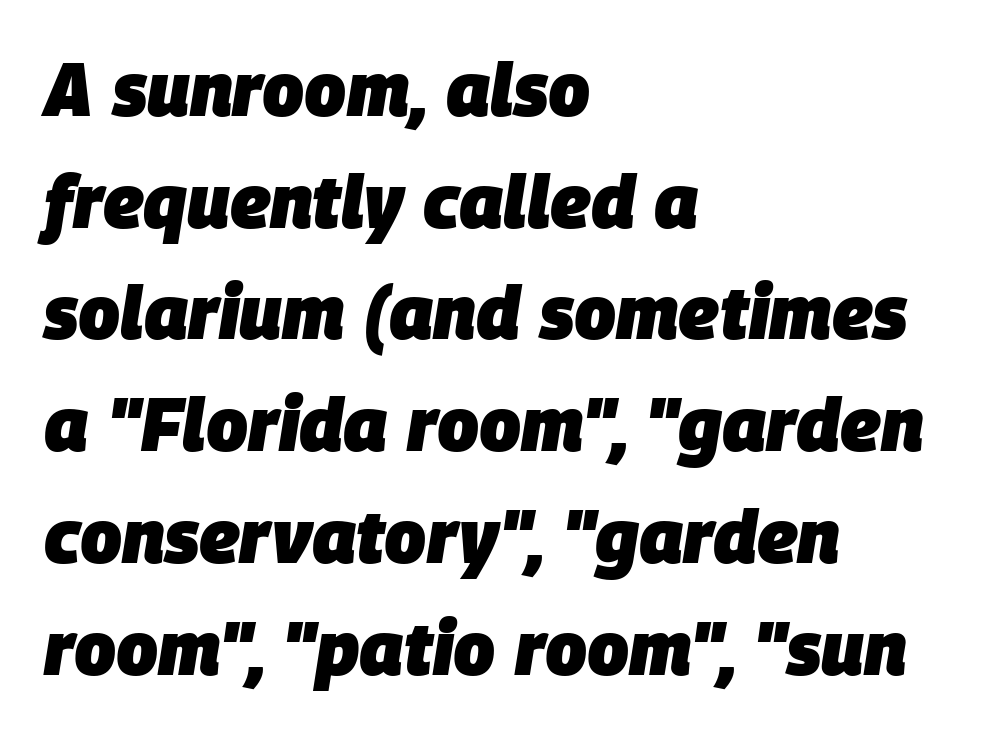
Q: Is the text bold? A: Yes.
Q: Is the text italic (slanted)? A: Yes, it leans right by about 9 degrees.
Q: Is the text underlined? A: No.
Q: How is the paragraph aligned? A: Left-aligned.
Q: Is the spacing between letters normal or unusually wide? A: Normal.
Q: Is the spacing between lines tight, normal or loose? A: Normal.
Q: Width (condensed, normal, or wide)? A: Normal.
Q: Stroke contrast? A: Low.
Q: x-height? A: Large.
Q: Monospaced? A: No.
